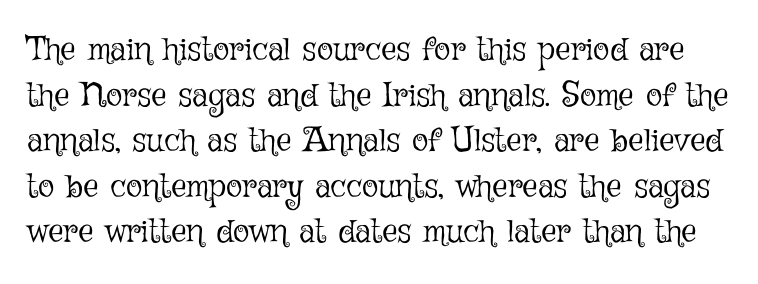
{"italic": "no", "bold": "no", "weight": "light", "width": "normal", "stroke_contrast": "low", "x_height": "medium", "monospaced": "no", "underline": "no", "line_spacing": "normal", "line_spacing_ratio": 1.34, "letter_spacing": "normal", "letter_spacing_em": 0.0, "glyph_px": 34}
